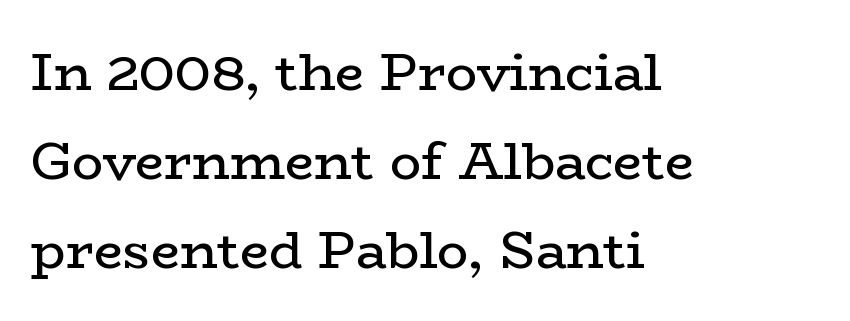
{"serif": "yes", "italic": "no", "bold": "no", "weight": "regular", "width": "wide", "stroke_contrast": "low", "x_height": "medium", "monospaced": "no", "underline": "no", "align": "left", "line_spacing_ratio": 1.71, "letter_spacing": "normal", "letter_spacing_em": 0.0, "glyph_px": 52}
